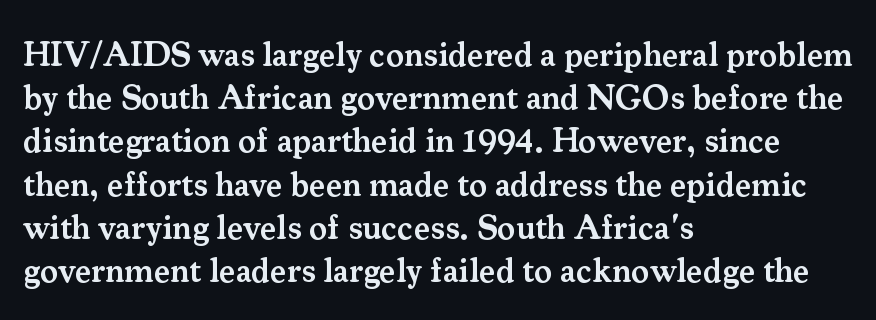
{"serif": "yes", "italic": "no", "bold": "semi", "weight": "semibold", "width": "normal", "stroke_contrast": "medium", "x_height": "small", "monospaced": "no", "underline": "no", "align": "left", "line_spacing": "normal", "line_spacing_ratio": 1.27, "letter_spacing": "normal", "letter_spacing_em": 0.0, "glyph_px": 34}
